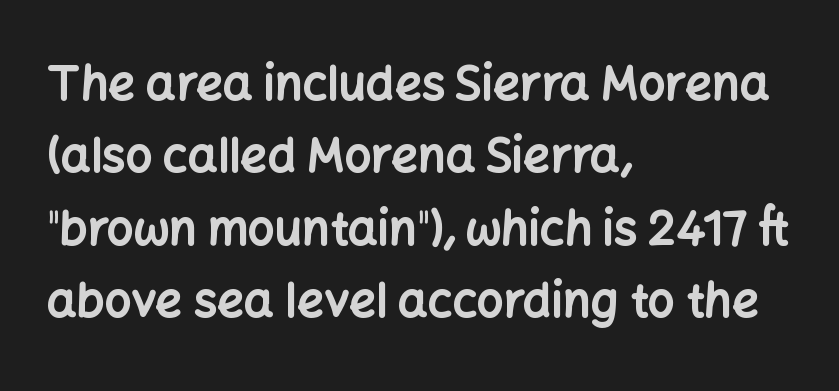
Every character sits straight up, as roman type does. Students, observe: this is what conventionally led text looks like. The type is set solid horizontally, with unmodified tracking. Is the block centered? No — it sits flush against the left margin. Check where the strokes stop: nothing finishes them off — pure sans. In terms of weight, the rendering is a true, heavy bold.
